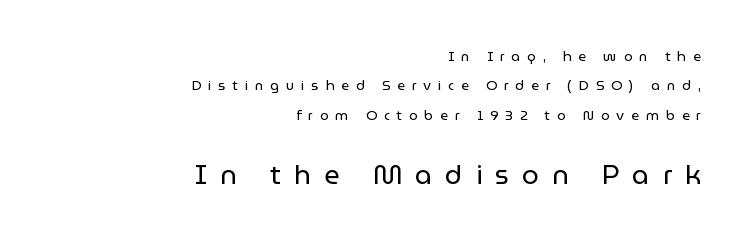
{"italic": "no", "bold": "no", "underline": "no", "align": "right", "line_spacing": "loose", "line_spacing_ratio": 2.09, "letter_spacing": "wide", "letter_spacing_em": 0.48, "larger_block": "second", "size_ratio": 1.93, "glyph_px": 27}
